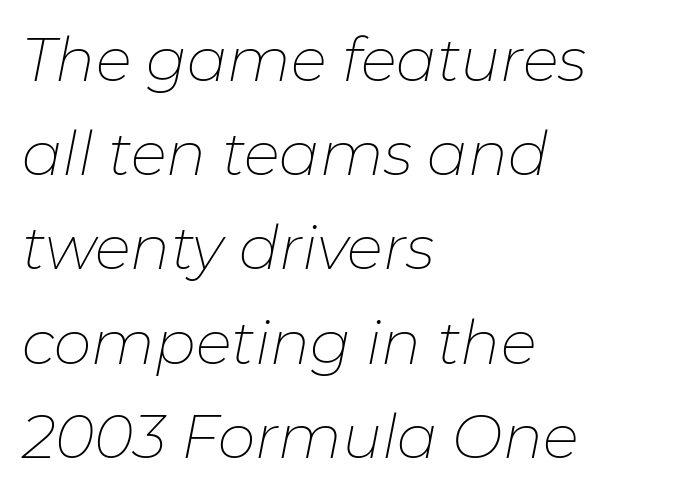
The image shows 60 px thin type, italic (leaning right); set left-aligned, normal line spacing (1.57x), normal letter spacing, not underlined; low stroke contrast and a medium x-height.
